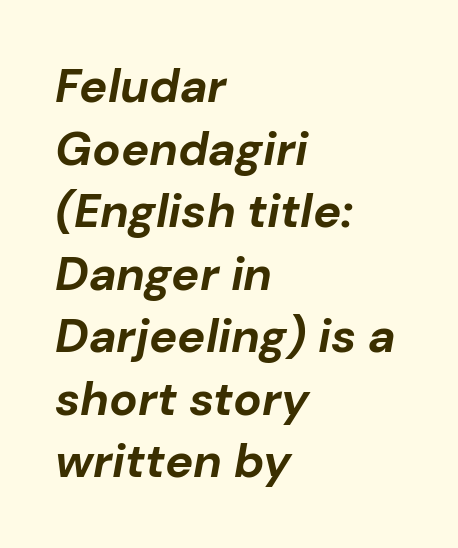
The string is rendered with underlining switched off. Observe the lean: these are italic letterforms. The rendering uses natural spacing where letterforms have individual widths. Words appear dense and cohesive because spacing is normal. Alignment: flush left. Regarding leading, the lines here are spaced in the standard way.
